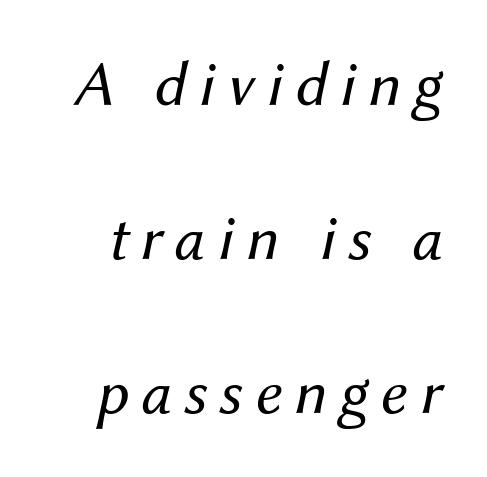
In terms of posture, this sample is oblique. The letters advance in unequal steps, a hallmark of proportional type. The space directly below the letters is spotless. Ink coverage per letter is moderate at most. Rows of type keep a wide berth in the vertical direction.
